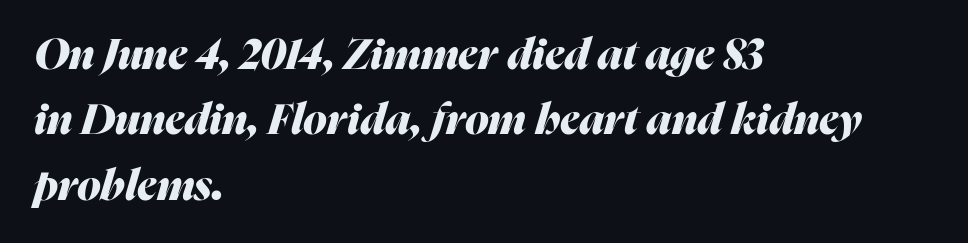
Q: Is the text bold? A: Yes.
Q: Is the text italic (slanted)? A: Yes, it leans right by about 16 degrees.
Q: Is the text underlined? A: No.
Q: How is the paragraph aligned? A: Left-aligned.
Q: Is the spacing between letters normal or unusually wide? A: Normal.
Q: Is the spacing between lines tight, normal or loose? A: Normal.
Q: Width (condensed, normal, or wide)? A: Normal.
Q: Stroke contrast? A: Medium.
Q: x-height? A: Medium.
Q: Monospaced? A: No.
